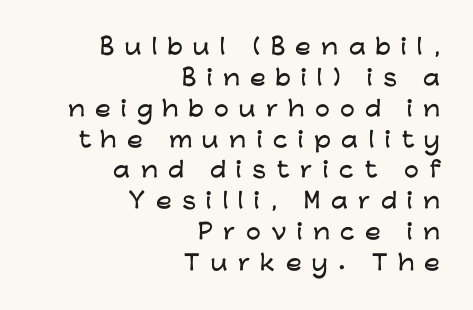
{"italic": "no", "underline": "no", "align": "right", "line_spacing": "normal", "line_spacing_ratio": 1.47, "letter_spacing": "wide", "letter_spacing_em": 0.49, "glyph_px": 21}
